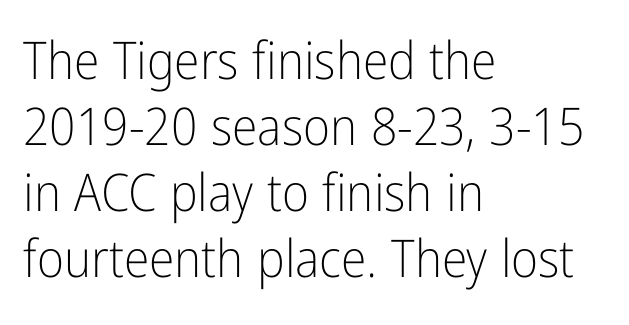
The image shows 52 px light, condensed sans-serif type, upright; set left-aligned, normal line spacing (1.27x), normal letter spacing, not underlined; low stroke contrast and a medium x-height.
